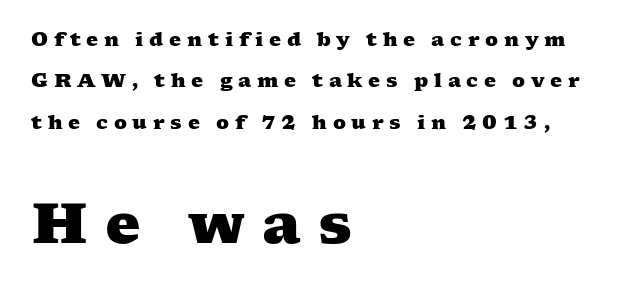
{"serif": "yes", "bold": "yes", "weight": "heavy", "width": "wide", "stroke_contrast": "medium", "x_height": "medium", "monospaced": "no", "underline": "no", "align": "left", "line_spacing": "loose", "line_spacing_ratio": 2.18, "letter_spacing": "wide", "letter_spacing_em": 0.3, "larger_block": "second", "size_ratio": 2.95, "glyph_px": 56}
